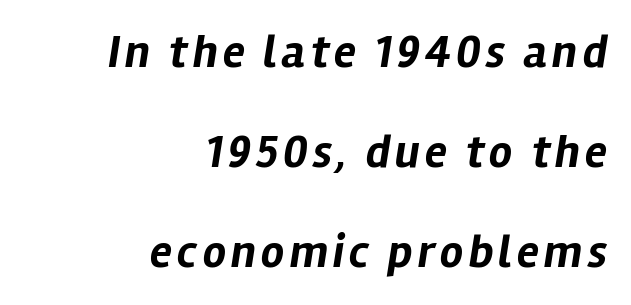
The image shows 46 px bold type, italic (leaning right); set right-aligned, loose line spacing (2.17x), not underlined; low stroke contrast and a medium x-height.
